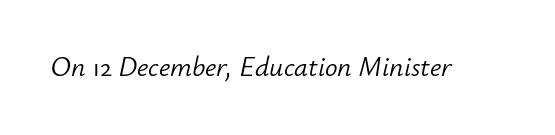
The image shows 28 px light type, italic (leaning right); set normal letter spacing, not underlined; low stroke contrast and a small x-height.
